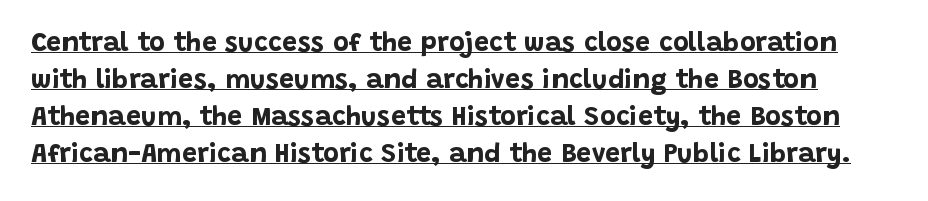
Q: Is the text bold? A: Yes.
Q: Is the text italic (slanted)? A: No, it is upright.
Q: Is the text underlined? A: Yes.
Q: Is the spacing between letters normal or unusually wide? A: Normal.
Q: Is the spacing between lines tight, normal or loose? A: Normal.
